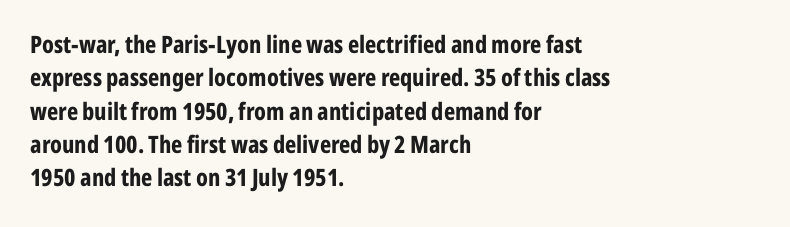
{"italic": "no", "bold": "yes", "underline": "no", "align": "left", "line_spacing": "normal", "line_spacing_ratio": 1.39, "letter_spacing": "normal", "letter_spacing_em": 0.0, "glyph_px": 24}
